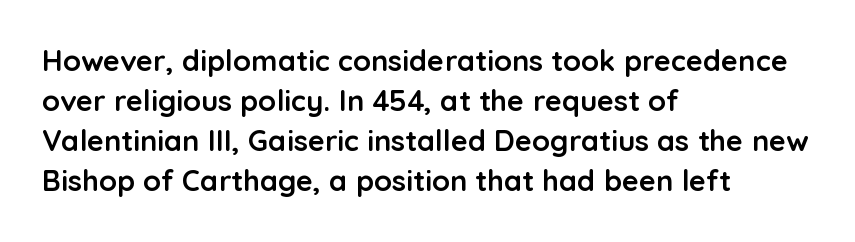
Q: Is the text bold? A: Yes.
Q: Is the text italic (slanted)? A: No, it is upright.
Q: Is the typeface a serif or a sans-serif typeface? A: Sans-serif.
Q: Is the text underlined? A: No.
Q: How is the paragraph aligned? A: Left-aligned.
Q: Is the spacing between letters normal or unusually wide? A: Normal.
Q: Is the spacing between lines tight, normal or loose? A: Normal.
Q: Width (condensed, normal, or wide)? A: Normal.
Q: Stroke contrast? A: Low.
Q: x-height? A: Medium.
Q: Monospaced? A: No.
